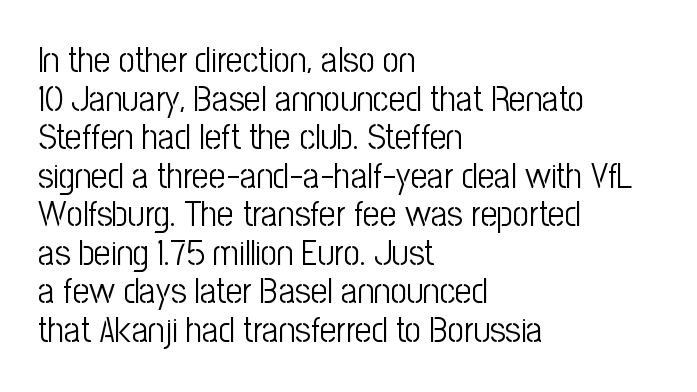
The image shows 36 px light, condensed sans-serif type, upright; set left-aligned, tight line spacing (1.07x), normal letter spacing, not underlined; low stroke contrast and a medium x-height.
